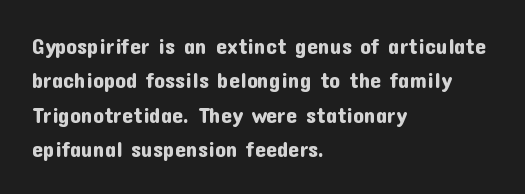
The image shows 22 px text type, upright; set left-aligned, normal line spacing (1.56x), normal letter spacing, not underlined.
